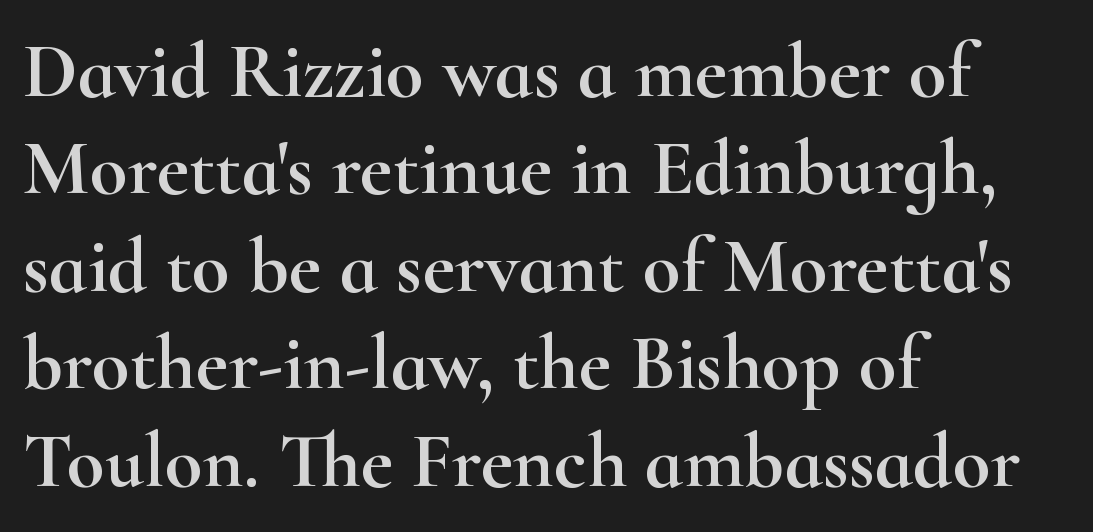
{"serif": "yes", "italic": "no", "width": "wide", "stroke_contrast": "high", "x_height": "small", "monospaced": "no", "underline": "no", "align": "left", "line_spacing": "normal", "line_spacing_ratio": 1.25, "letter_spacing": "normal", "letter_spacing_em": 0.0, "glyph_px": 78}
